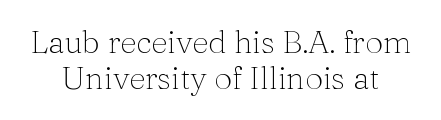
The image shows 32 px thin serif type, upright; set centered, tight line spacing (1.14x), normal letter spacing, not underlined; medium stroke contrast and a medium x-height.
